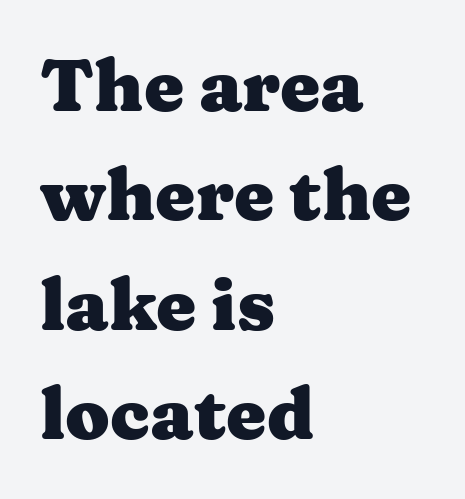
{"serif": "yes", "italic": "no", "bold": "yes", "weight": "heavy", "width": "wide", "stroke_contrast": "medium", "x_height": "medium", "monospaced": "no", "underline": "no", "align": "left", "line_spacing": "normal", "line_spacing_ratio": 1.52, "letter_spacing": "normal", "letter_spacing_em": 0.0, "glyph_px": 72}
